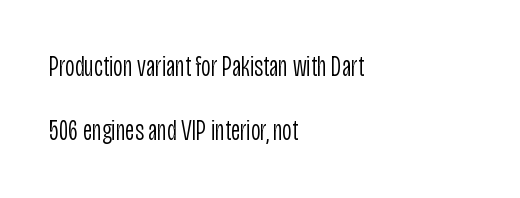
The image shows 29 px light, condensed sans-serif type, upright; set left-aligned, loose line spacing (2.22x), normal letter spacing, not underlined; low stroke contrast and a large x-height.
